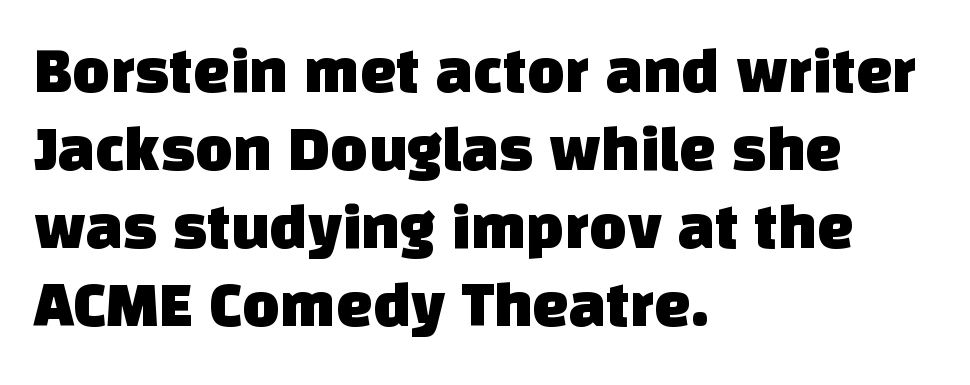
{"serif": "no", "width": "normal", "stroke_contrast": "low", "x_height": "large", "monospaced": "no", "underline": "no", "align": "left", "line_spacing_ratio": 1.2, "letter_spacing": "normal", "letter_spacing_em": 0.0, "glyph_px": 65}
